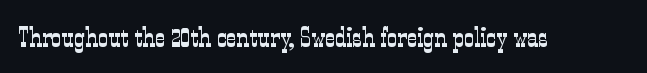
Q: Is the text bold? A: No.
Q: Is the text italic (slanted)? A: No, it is upright.
Q: Is the typeface a serif or a sans-serif typeface? A: Serif.
Q: Is the text underlined? A: No.
Q: Is the spacing between letters normal or unusually wide? A: Normal.
Q: Width (condensed, normal, or wide)? A: Condensed.
Q: Stroke contrast? A: Low.
Q: x-height? A: Medium.
Q: Monospaced? A: No.
